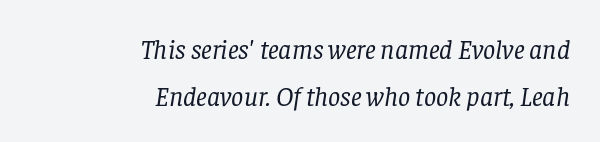
{"italic": "yes", "lean": "right", "slant_degrees": 8, "bold": "no", "underline": "no", "align": "right", "line_spacing_ratio": 1.74, "letter_spacing": "normal", "letter_spacing_em": 0.0, "glyph_px": 27}
